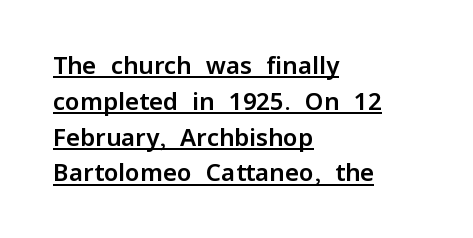
Q: Is the text italic (slanted)? A: No, it is upright.
Q: Is the text underlined? A: Yes.
Q: How is the paragraph aligned? A: Left-aligned.
Q: Is the spacing between letters normal or unusually wide? A: Normal.
Q: Is the spacing between lines tight, normal or loose? A: Normal.
